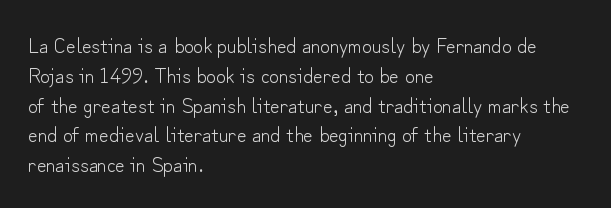
{"italic": "no", "bold": "no", "underline": "no", "align": "left", "line_spacing": "normal", "line_spacing_ratio": 1.42, "letter_spacing": "normal", "letter_spacing_em": 0.0, "glyph_px": 21}
